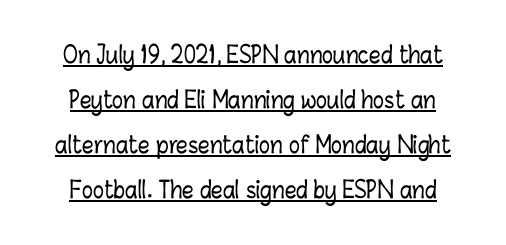
Q: Is the text italic (slanted)? A: No, it is upright.
Q: Is the text underlined? A: Yes.
Q: Is the spacing between letters normal or unusually wide? A: Normal.
Q: Is the spacing between lines tight, normal or loose? A: Loose.
